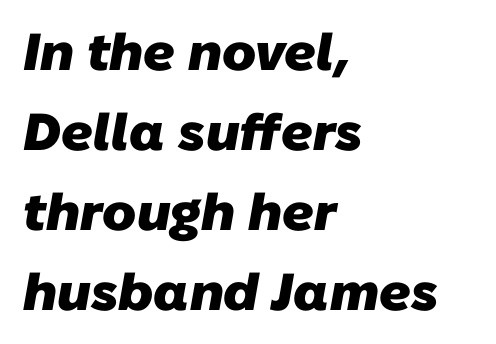
Q: Is the text bold? A: Yes.
Q: Is the typeface a serif or a sans-serif typeface? A: Sans-serif.
Q: Is the text underlined? A: No.
Q: How is the paragraph aligned? A: Left-aligned.
Q: Is the spacing between letters normal or unusually wide? A: Normal.
Q: Is the spacing between lines tight, normal or loose? A: Normal.
Q: Width (condensed, normal, or wide)? A: Normal.
Q: Stroke contrast? A: Low.
Q: x-height? A: Medium.
Q: Monospaced? A: No.
